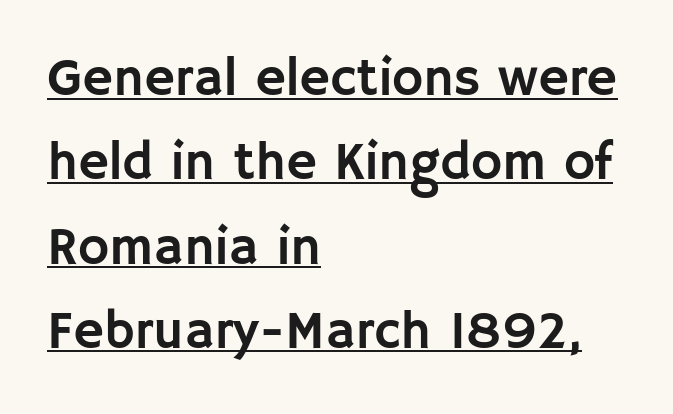
{"serif": "no", "italic": "no", "width": "normal", "stroke_contrast": "low", "x_height": "large", "monospaced": "no", "underline": "yes", "align": "left", "line_spacing": "normal", "line_spacing_ratio": 1.59, "letter_spacing": "normal", "letter_spacing_em": 0.0, "glyph_px": 53}
